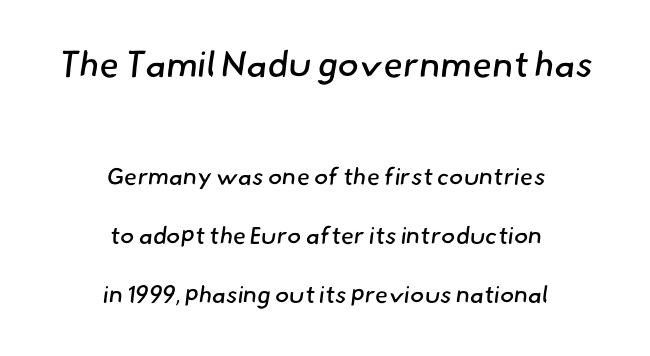
Q: Is the text bold? A: No.
Q: Is the typeface a serif or a sans-serif typeface? A: Sans-serif.
Q: Is the text underlined? A: No.
Q: How is the paragraph aligned? A: Centered.
Q: Is the spacing between letters normal or unusually wide? A: Normal.
Q: Is the spacing between lines tight, normal or loose? A: Loose.
Q: Which block of text is set in a larger size, the first (top) or the second (bottom)? A: The first (top) one.
Q: Width (condensed, normal, or wide)? A: Normal.
Q: Stroke contrast? A: Low.
Q: x-height? A: Small.
Q: Monospaced? A: No.
